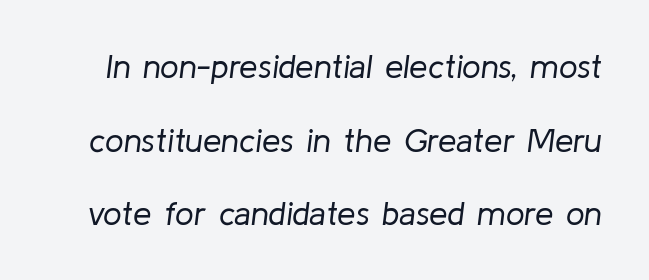
The image shows 33 px regular-weight type, italic (leaning right); set loose line spacing (2.23x), normal letter spacing, not underlined; low stroke contrast and a medium x-height.
